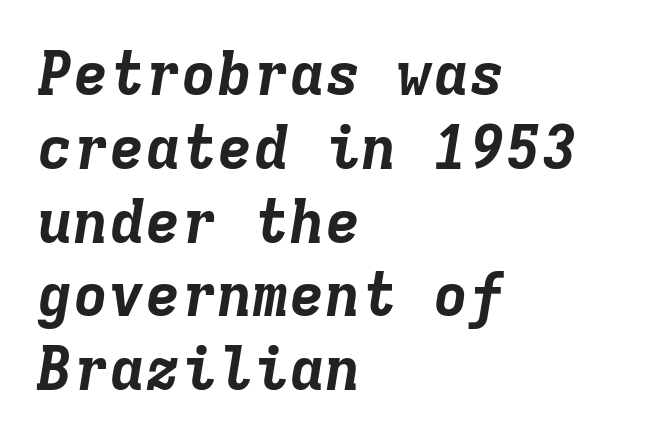
{"italic": "yes", "lean": "right", "slant_degrees": 9, "bold": "yes", "weight": "bold", "width": "normal", "stroke_contrast": "low", "x_height": "medium", "monospaced": "yes", "underline": "no", "align": "left", "line_spacing_ratio": 1.23, "letter_spacing": "normal", "letter_spacing_em": 0.0, "glyph_px": 60}
